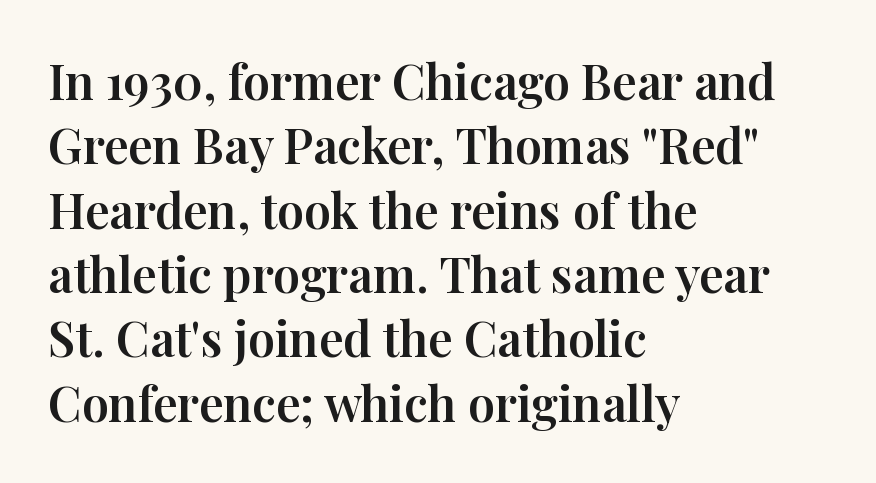
{"serif": "yes", "italic": "no", "width": "normal", "stroke_contrast": "high", "x_height": "medium", "monospaced": "no", "underline": "no", "align": "left", "line_spacing": "normal", "line_spacing_ratio": 1.34, "letter_spacing": "normal", "letter_spacing_em": 0.0, "glyph_px": 48}
